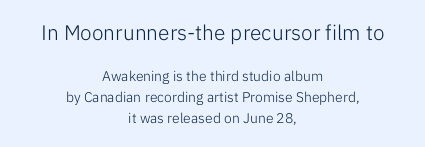
The image shows 21 px text type, upright; set centered, normal line spacing (1.5x), normal letter spacing, not underlined; the first (top) block is 1.5x larger.
